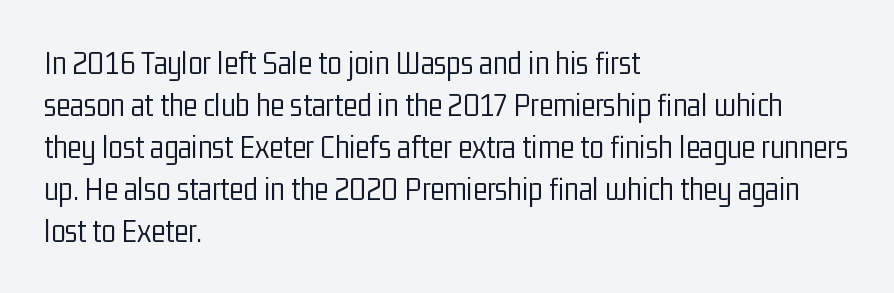
{"serif": "no", "italic": "no", "bold": "no", "weight": "light", "width": "condensed", "stroke_contrast": "low", "x_height": "medium", "monospaced": "no", "underline": "no", "align": "left", "line_spacing": "normal", "line_spacing_ratio": 1.27, "letter_spacing": "normal", "letter_spacing_em": 0.0, "glyph_px": 33}
